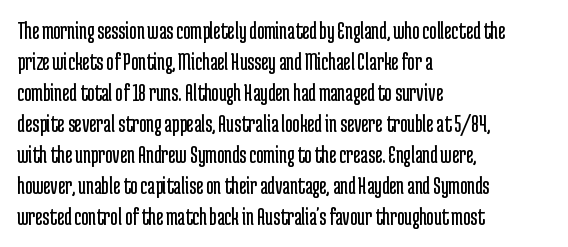
A light-to-regular cut is what we see here. Clear beneath every line of the passage. Vertical strokes here are truly vertical. The passage shown has conventional tracking throughout. Leftover space on each line is placed entirely after the last word.
